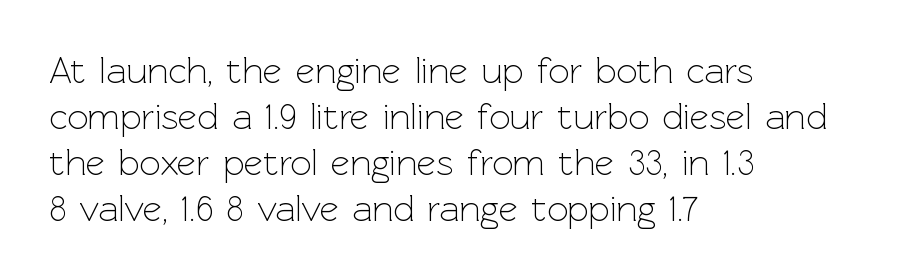
Which margin do the lines hug? The left one — the right edge is uneven. Nope, no serifs anywhere on these letters. Proportional: the letters do not fall into vertical columns. Tracking here is standard; glyphs follow each other at the usual distance. Weight: in the light-to-regular range. Lines of text with bare space underneath.
